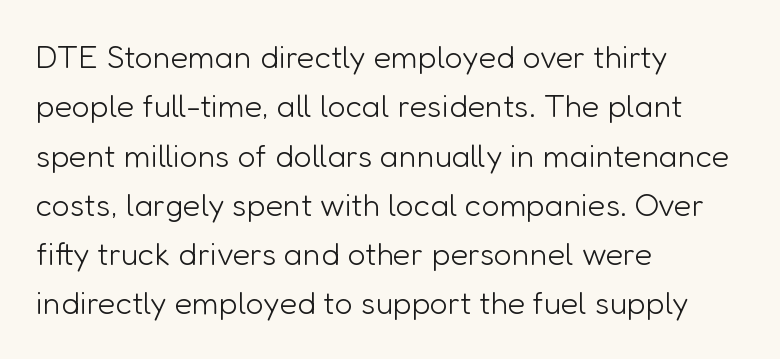
{"serif": "no", "italic": "no", "bold": "no", "weight": "light", "width": "normal", "stroke_contrast": "low", "x_height": "medium", "monospaced": "no", "underline": "no", "align": "left", "line_spacing": "normal", "line_spacing_ratio": 1.54, "letter_spacing": "normal", "letter_spacing_em": 0.0, "glyph_px": 32}
